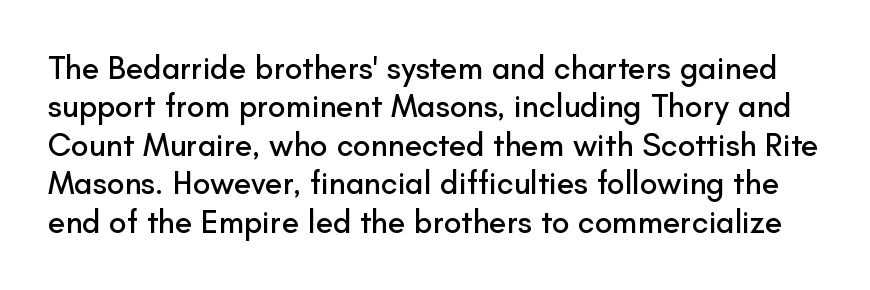
{"serif": "no", "italic": "no", "width": "normal", "stroke_contrast": "low", "x_height": "small", "monospaced": "no", "underline": "no", "line_spacing_ratio": 1.2, "letter_spacing": "normal", "letter_spacing_em": 0.0, "glyph_px": 32}
